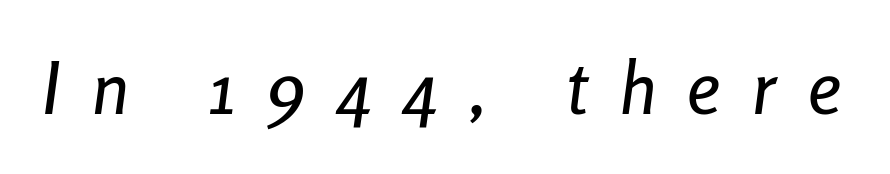
This sample has the flowing, uneven cadence of proportional lettering. Display-style spreading of the glyphs; the letterfit is very open. Slanted lettering throughout. Words float on clear page, feet unadorned.
